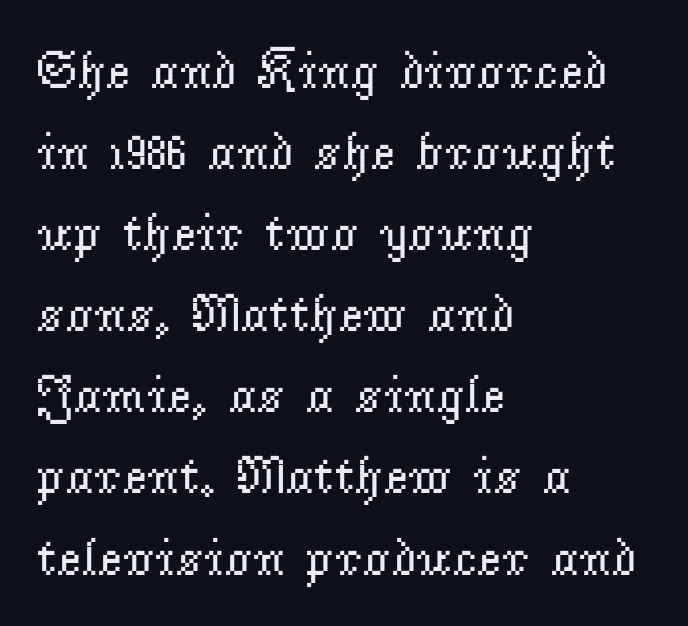
One glance says typical: line gaps are just what's usual. Classification — serif. This is roman type, the default non-slanted kind. The passage shown has conventional tracking throughout. The ragged edge is on the right, which tells us the setting is flush left. Beneath every word, the page is bare.
